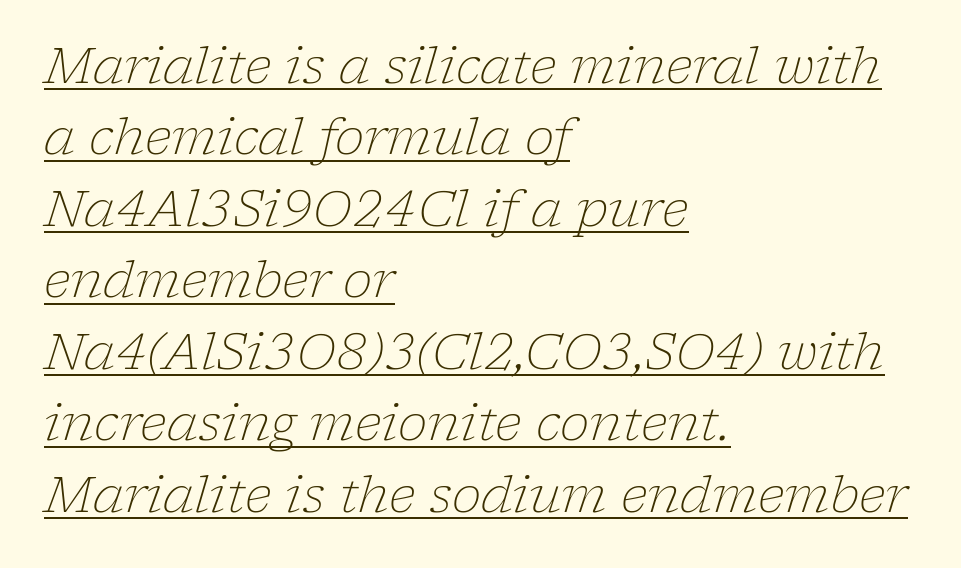
These lines are rendered in a variable-pitch font. Vertical spacing — default. You can tell it's italic because the verticals aren't actually vertical. Font category for this specimen: serif.
